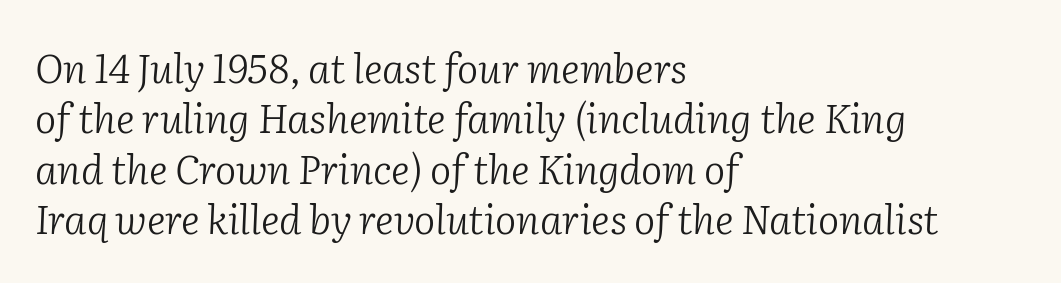
{"serif": "yes", "italic": "yes", "lean": "right", "slant_degrees": 2, "bold": "no", "weight": "light", "width": "normal", "stroke_contrast": "low", "x_height": "medium", "monospaced": "no", "underline": "no", "align": "left", "line_spacing": "normal", "line_spacing_ratio": 1.26, "letter_spacing": "normal", "letter_spacing_em": 0.0, "glyph_px": 40}
